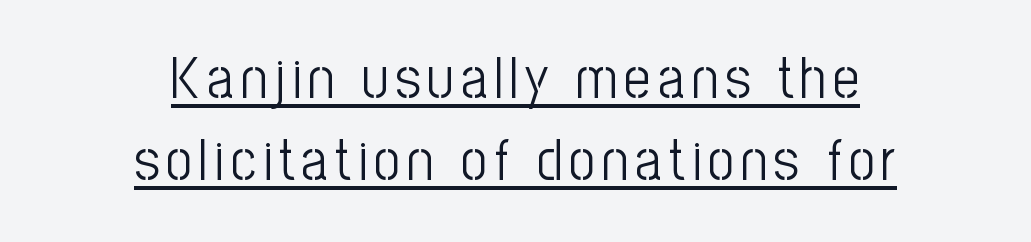
{"serif": "no", "italic": "no", "bold": "no", "weight": "light", "width": "condensed", "stroke_contrast": "low", "x_height": "medium", "monospaced": "no", "underline": "yes", "align": "center", "line_spacing": "normal", "line_spacing_ratio": 1.41, "glyph_px": 58}
